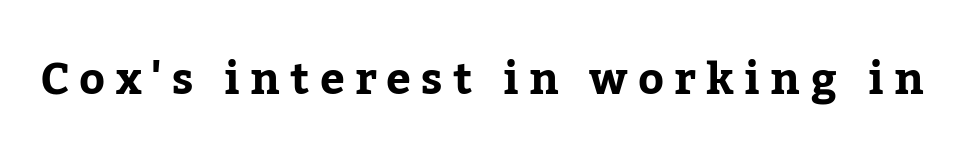
Q: Is the text italic (slanted)? A: No, it is upright.
Q: Is the typeface a serif or a sans-serif typeface? A: Serif.
Q: Is the text underlined? A: No.
Q: Is the spacing between letters normal or unusually wide? A: Unusually wide.
Q: Width (condensed, normal, or wide)? A: Normal.
Q: Stroke contrast? A: Low.
Q: x-height? A: Medium.
Q: Monospaced? A: No.
